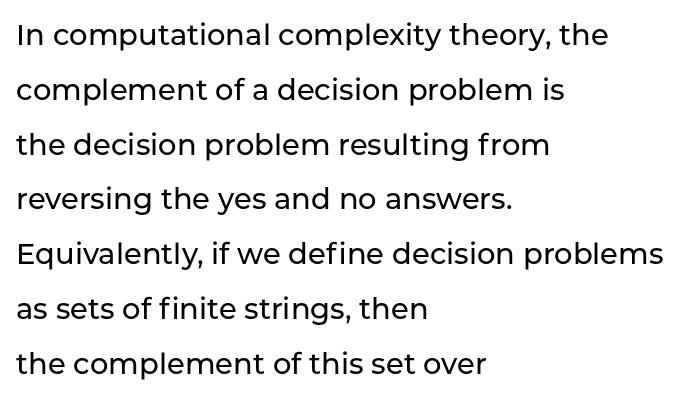
{"serif": "no", "italic": "no", "width": "normal", "stroke_contrast": "low", "x_height": "medium", "monospaced": "no", "underline": "no", "align": "left", "line_spacing_ratio": 1.89, "letter_spacing": "normal", "letter_spacing_em": 0.0, "glyph_px": 29}
